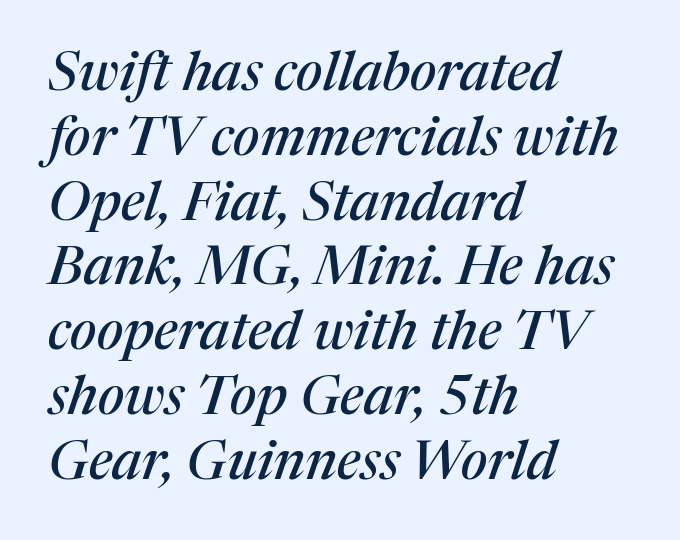
The image shows 54 px serif type, italic (leaning right); set left-aligned, line spacing 1.2x, normal letter spacing, not underlined; medium stroke contrast and a medium x-height.
